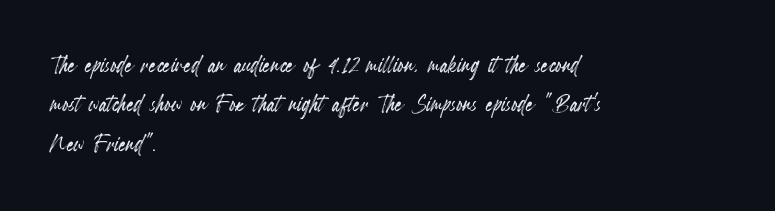
The baseline area is clear. The paragraph has a hard left edge and a soft right edge. This sample uses plain, unmodified letter spacing. Horizontal bands of white between lines are of average thickness.
